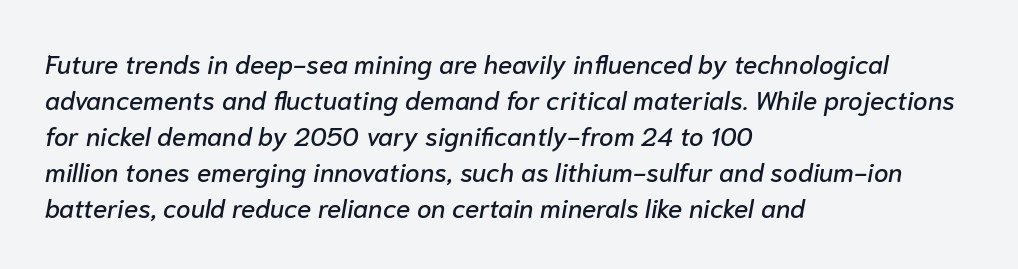
{"italic": "yes", "lean": "right", "slant_degrees": 10, "underline": "no", "align": "left", "line_spacing": "normal", "line_spacing_ratio": 1.38, "letter_spacing": "normal", "letter_spacing_em": 0.0, "glyph_px": 26}
